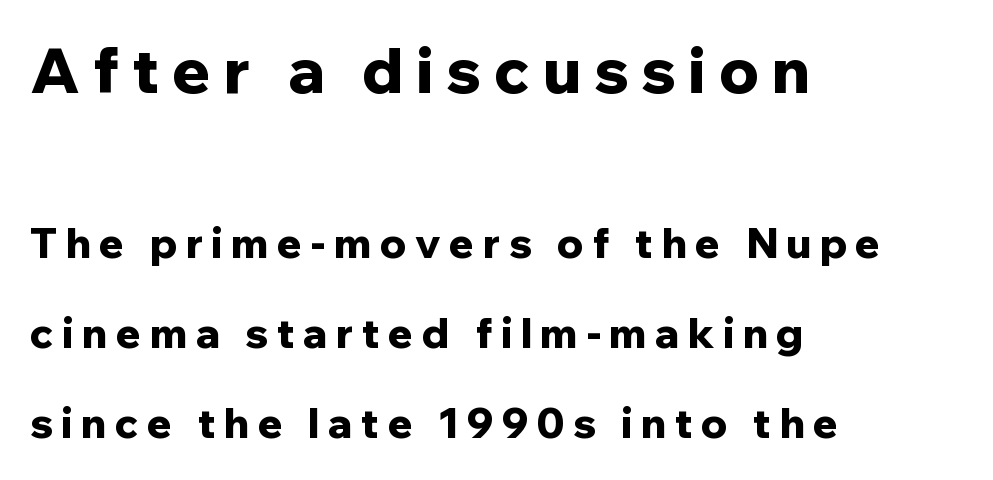
{"serif": "no", "italic": "no", "bold": "yes", "weight": "bold", "width": "normal", "stroke_contrast": "low", "x_height": "medium", "monospaced": "no", "underline": "no", "align": "left", "line_spacing": "loose", "line_spacing_ratio": 2.2, "letter_spacing": "wide", "letter_spacing_em": 0.21, "larger_block": "first", "size_ratio": 1.51, "glyph_px": 62}
